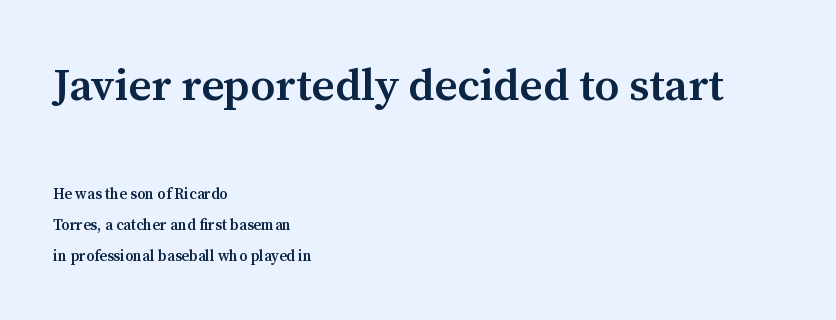
These two chunks differ in scale, with the top chunk taking the larger measure. The passage shown is semibold, sitting just below true bold. Is the letter spacing exaggerated? No — it looks like the ordinary default. Vertical strokes here are truly vertical. Regarding serifs, this sample has them.
